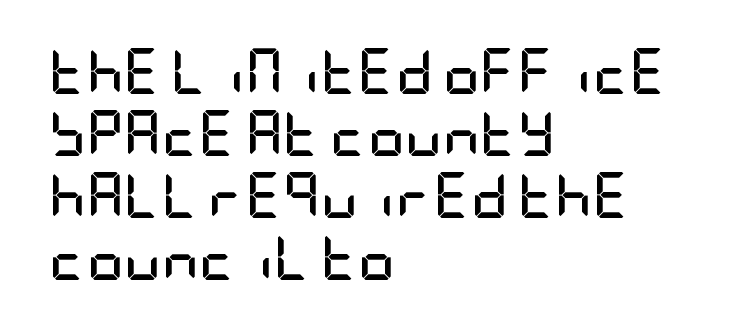
{"serif": "no", "italic": "no", "bold": "yes", "weight": "semibold", "width": "condensed", "stroke_contrast": "low", "x_height": "large", "underline": "no", "align": "left", "line_spacing": "normal", "line_spacing_ratio": 1.35, "letter_spacing": "normal", "letter_spacing_em": 0.0, "glyph_px": 46}
